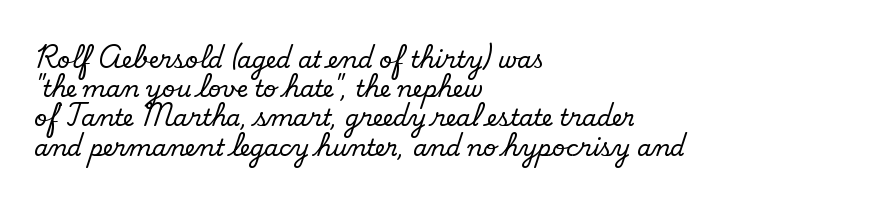
The image shows 23 px text type; set left-aligned, normal line spacing (1.27x), normal letter spacing, not underlined.
